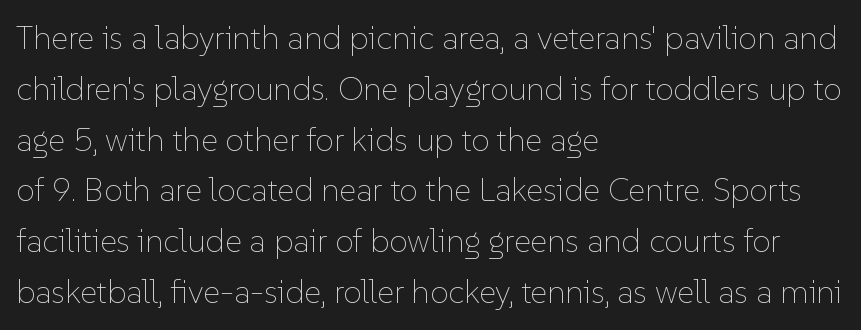
The image shows 33 px thin type, upright; set left-aligned, normal line spacing (1.54x), normal letter spacing, not underlined; low stroke contrast and a medium x-height.
